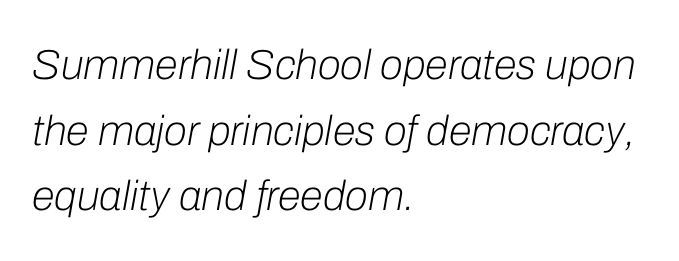
Does the lettering tilt? It does — this is italic. Rule under the text: the space is simply empty. The passage shown is not bold in any degree. Vertically, the passage feels balanced, rows spaced as you'd expect.
